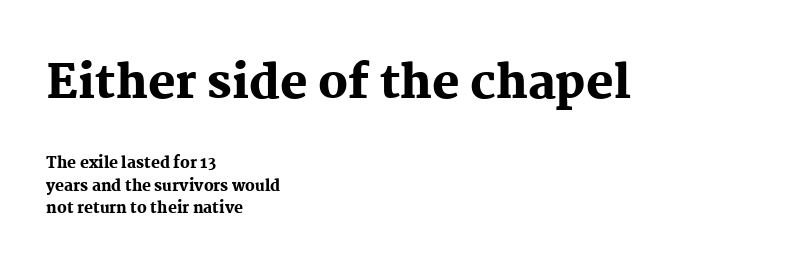
{"serif": "yes", "italic": "no", "bold": "yes", "weight": "heavy", "width": "normal", "stroke_contrast": "medium", "x_height": "medium", "monospaced": "no", "underline": "no", "align": "left", "line_spacing": "normal", "line_spacing_ratio": 1.49, "letter_spacing": "normal", "letter_spacing_em": 0.0, "larger_block": "first", "size_ratio": 3.07, "glyph_px": 46}
